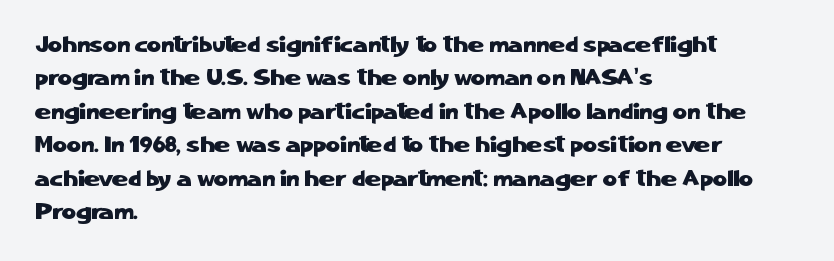
Q: Is the text italic (slanted)? A: No, it is upright.
Q: Is the text underlined? A: No.
Q: How is the paragraph aligned? A: Left-aligned.
Q: Is the spacing between letters normal or unusually wide? A: Normal.
Q: Is the spacing between lines tight, normal or loose? A: Normal.
